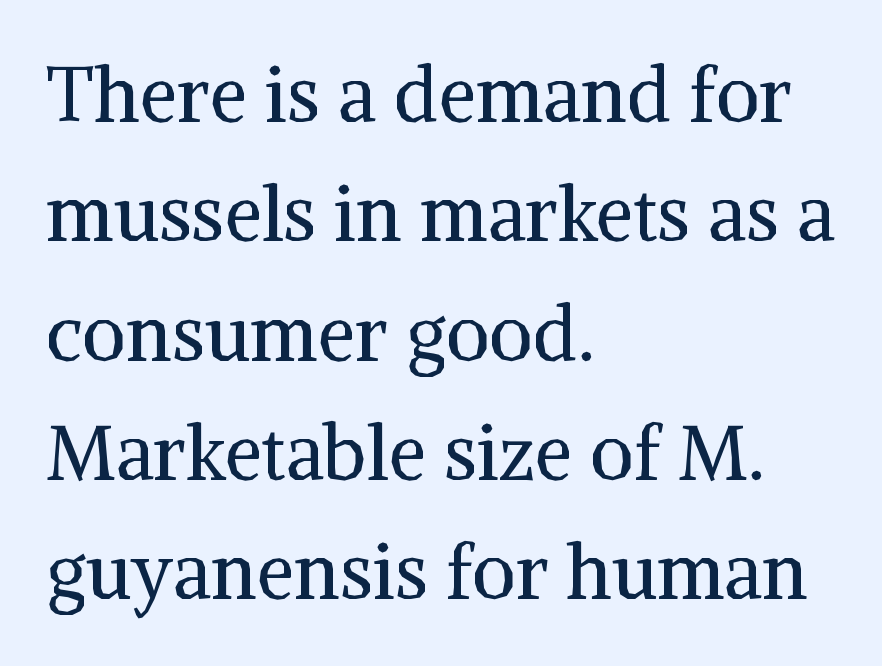
{"serif": "yes", "italic": "no", "bold": "no", "weight": "regular", "width": "normal", "stroke_contrast": "medium", "x_height": "medium", "monospaced": "no", "underline": "no", "align": "left", "line_spacing": "normal", "line_spacing_ratio": 1.57, "letter_spacing": "normal", "letter_spacing_em": 0.0, "glyph_px": 76}
